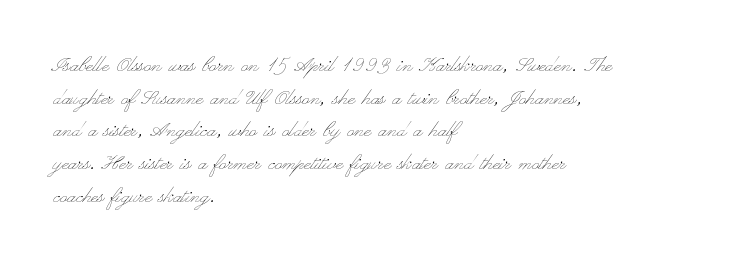
{"bold": "no", "underline": "no", "align": "left", "line_spacing": "normal", "line_spacing_ratio": 1.31, "letter_spacing": "normal", "letter_spacing_em": 0.0, "glyph_px": 25}
